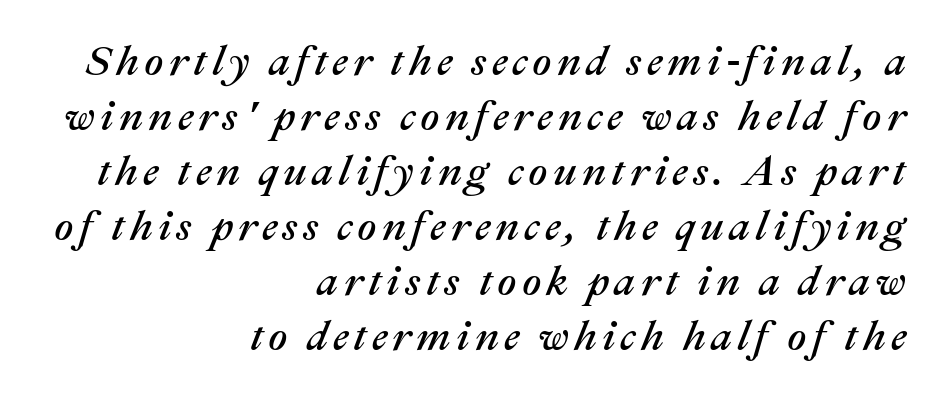
{"italic": "yes", "lean": "right", "slant_degrees": 22, "width": "normal", "stroke_contrast": "medium", "x_height": "medium", "monospaced": "no", "underline": "no", "align": "right", "line_spacing": "normal", "line_spacing_ratio": 1.31, "glyph_px": 42}
